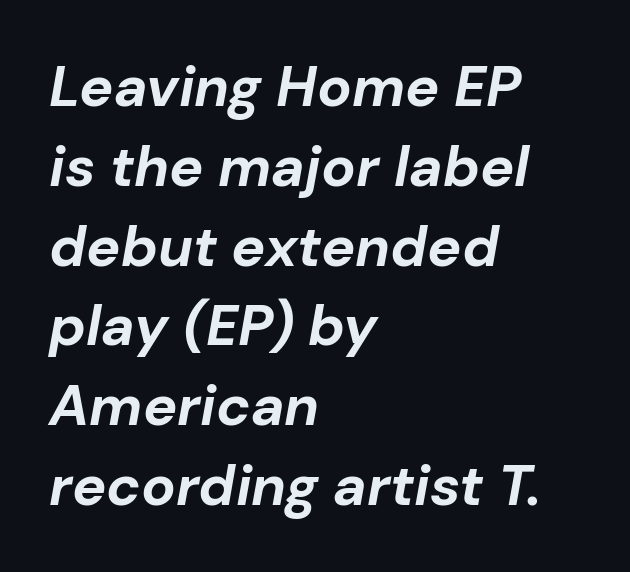
Characters follow at the spacing the type designer built in. Honestly, the row spacing looks completely unremarkable. Would a proofreader flag this as italicized? Yes. The rendering anchors every line to the left-hand side.
